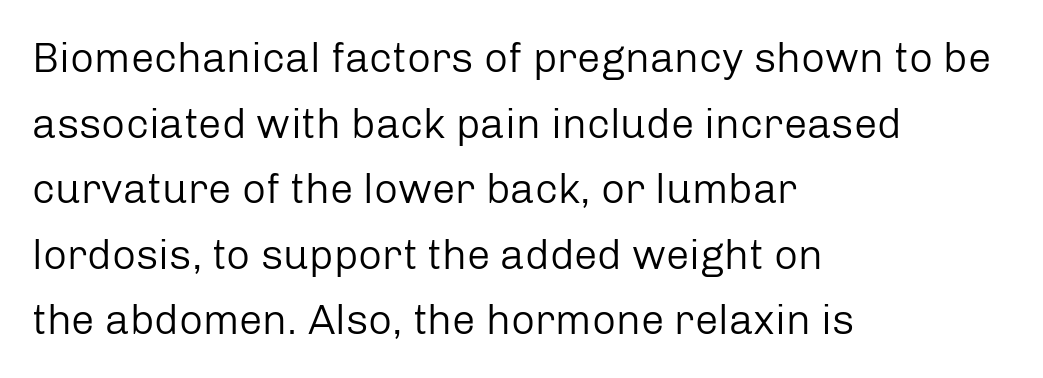
The leading is moderate, giving the passage an even texture. All the whitespace from short lines collects on the right. The strip under each line holds only bare page. Unlike italic type, these characters show no tilt at all.
